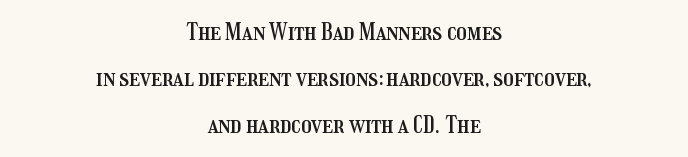
Q: Is the text italic (slanted)? A: No, it is upright.
Q: Is the text underlined? A: No.
Q: How is the paragraph aligned? A: Centered.
Q: Is the spacing between letters normal or unusually wide? A: Normal.
Q: Is the spacing between lines tight, normal or loose? A: Loose.
